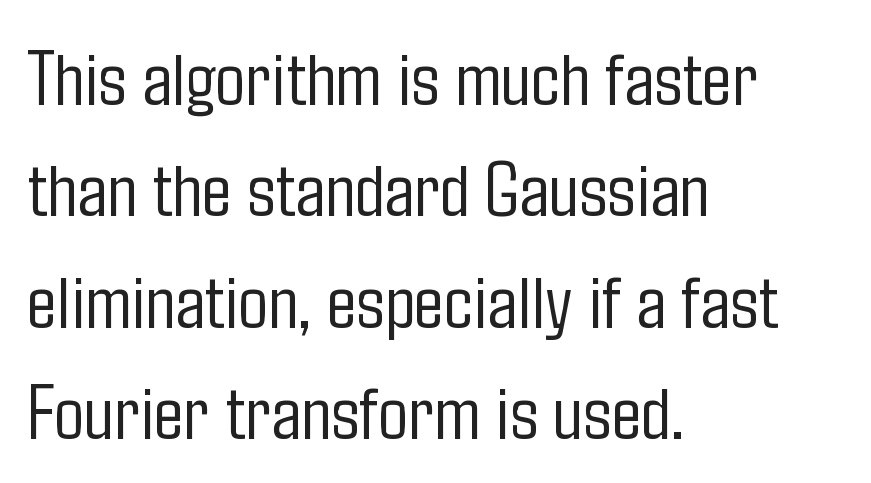
Nobody drew a line under any word here. This rendering employs a face without finishing strokes, i.e., a sans-serif. Bold? No — there's no thickening of the strokes. Typeset ragged right — the left edge is the straight one. Do the letters lean? They stand straight. Notice how descenders clear the ascenders below comfortably — that's standard leading.
